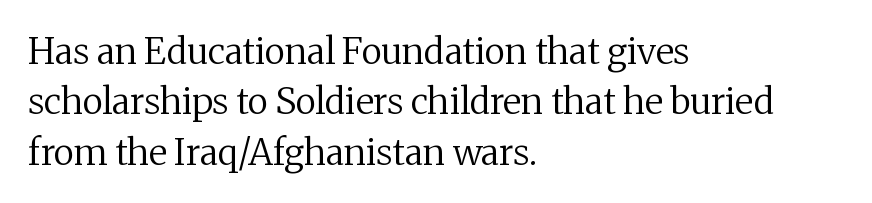
{"serif": "yes", "italic": "no", "bold": "no", "weight": "regular", "width": "normal", "stroke_contrast": "medium", "x_height": "medium", "monospaced": "no", "underline": "no", "align": "left", "line_spacing": "normal", "line_spacing_ratio": 1.4, "letter_spacing": "normal", "letter_spacing_em": 0.0, "glyph_px": 36}
